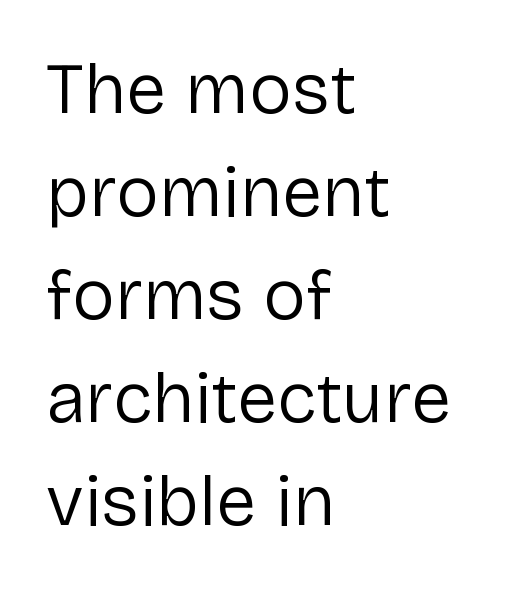
The face used here is proportionally spaced, like ordinary book or web type. The font's upright variant was chosen for this text. Left-aligned paragraph, ragged on the right. This block has exactly the height ordinary leading produces. Words float on clear page, feet unadorned.
